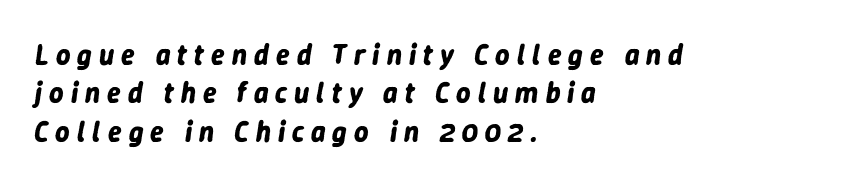
The image shows 28 px bold type, italic (leaning right); set left-aligned, normal line spacing (1.37x), unusually wide letter spacing (+0.25 em), not underlined; low stroke contrast and a medium x-height.
